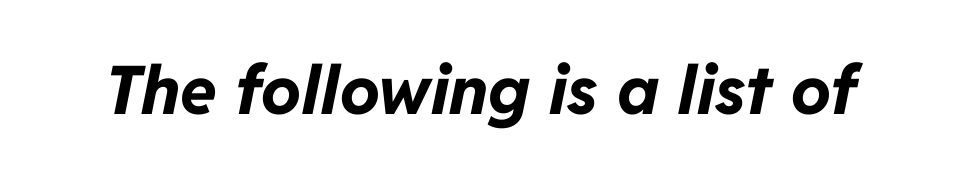
Q: Is the text bold? A: Yes.
Q: Is the text italic (slanted)? A: Yes, it leans right by about 11 degrees.
Q: Is the text underlined? A: No.
Q: Is the spacing between letters normal or unusually wide? A: Normal.
Q: Width (condensed, normal, or wide)? A: Normal.
Q: Stroke contrast? A: Low.
Q: x-height? A: Medium.
Q: Monospaced? A: No.
